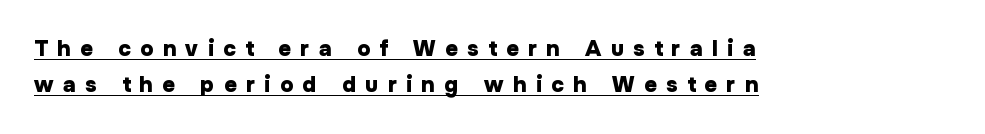
{"italic": "no", "bold": "yes", "underline": "yes", "align": "left", "line_spacing": "normal", "line_spacing_ratio": 1.64, "letter_spacing": "wide", "letter_spacing_em": 0.43, "glyph_px": 22}
